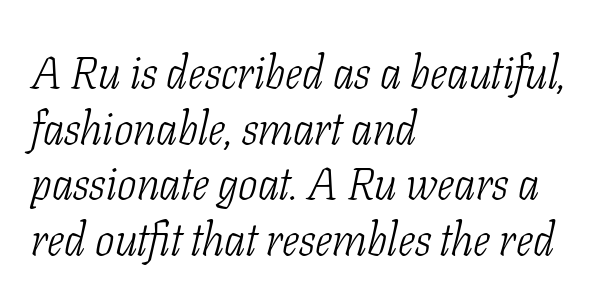
{"serif": "yes", "italic": "yes", "lean": "right", "slant_degrees": 11, "bold": "no", "weight": "light", "width": "condensed", "stroke_contrast": "low", "x_height": "medium", "monospaced": "no", "underline": "no", "align": "left", "line_spacing_ratio": 1.21, "letter_spacing": "normal", "letter_spacing_em": 0.0, "glyph_px": 46}
